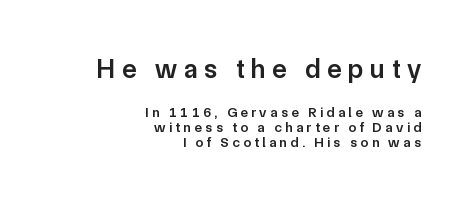
{"italic": "no", "bold": "semi", "underline": "no", "align": "right", "line_spacing": "tight", "line_spacing_ratio": 1.08, "letter_spacing": "wide", "letter_spacing_em": 0.25, "larger_block": "first", "size_ratio": 1.93, "glyph_px": 27}
